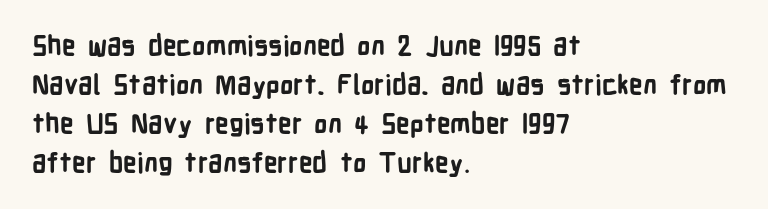
The image shows 27 px bold type, upright; set left-aligned, normal line spacing (1.44x), normal letter spacing, not underlined.
